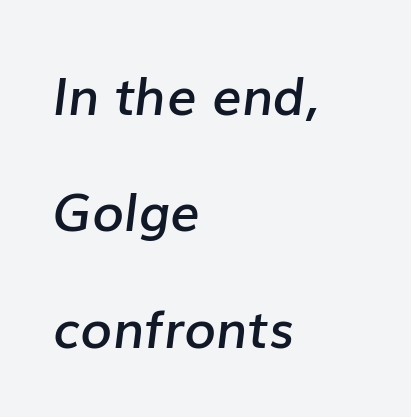
Standard letterfit; no display-style spreading of the glyphs. Check under the words: just untouched page. Stroke thickness is moderately raised; the sample reads as semibold. Notice how the passage keeps a crisp vertical edge on the left only. How would I describe the line gaps? Wide and relaxed. This sample uses an oblique cut, with every glyph tilted off the vertical.
